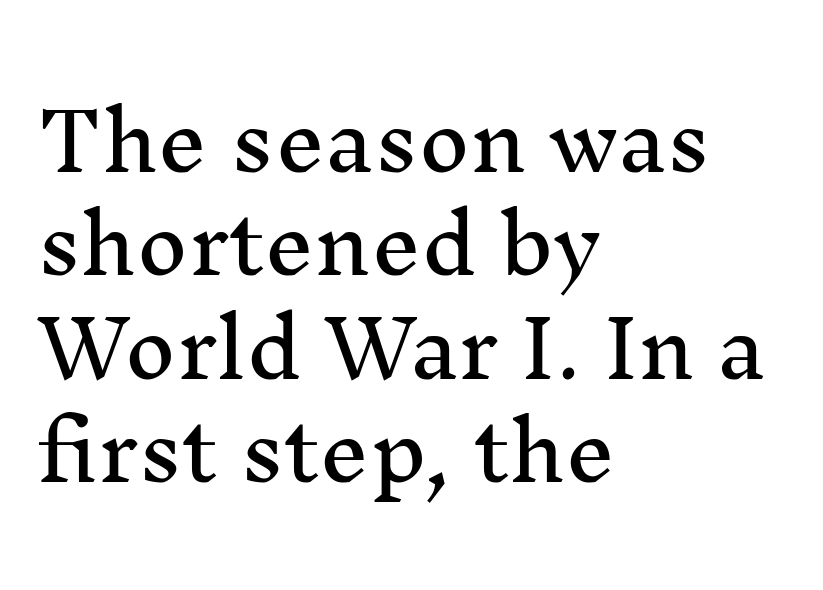
Nope, not italic — everything's standing straight. Character widths vary here, with narrow letters taking less room than wide ones. Small tapered or slab feet sit at the stroke ends, so this counts as serif. In terms of letterspacing, this is plain default setting.
